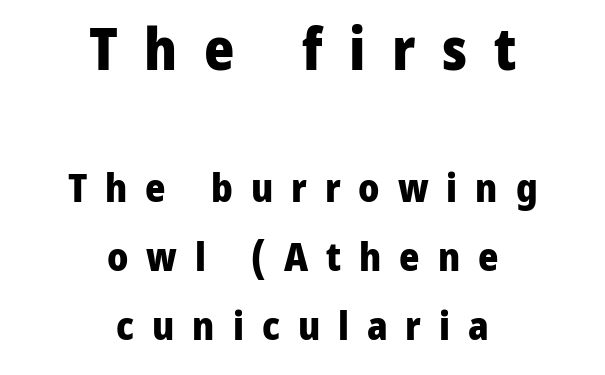
Q: Is the text bold? A: Yes.
Q: Is the text italic (slanted)? A: No, it is upright.
Q: Is the typeface a serif or a sans-serif typeface? A: Sans-serif.
Q: Is the text underlined? A: No.
Q: How is the paragraph aligned? A: Centered.
Q: Is the spacing between letters normal or unusually wide? A: Unusually wide.
Q: Which block of text is set in a larger size, the first (top) or the second (bottom)? A: The first (top) one.
Q: Width (condensed, normal, or wide)? A: Normal.
Q: Stroke contrast? A: Low.
Q: x-height? A: Medium.
Q: Monospaced? A: No.
